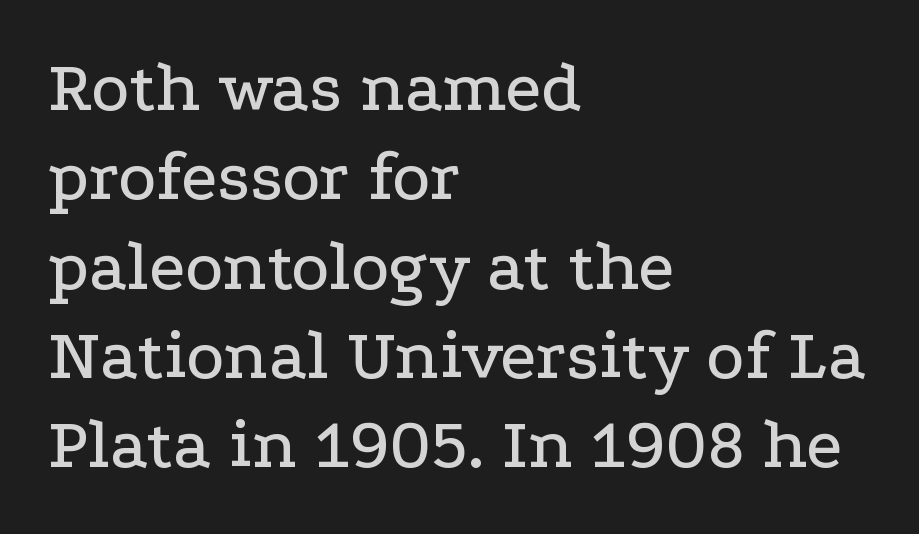
{"serif": "yes", "italic": "no", "width": "wide", "stroke_contrast": "low", "x_height": "medium", "monospaced": "no", "underline": "no", "align": "left", "line_spacing_ratio": 1.24, "letter_spacing": "normal", "letter_spacing_em": 0.0, "glyph_px": 72}
